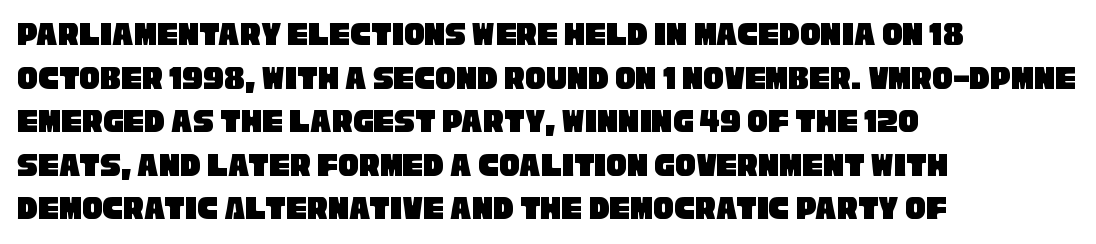
A student would call this left alignment; a typographer would say flush left, rag right. The designer left line spacing at the default. Regarding serifs, this sample does without them. Plain, unruled lines of type.
